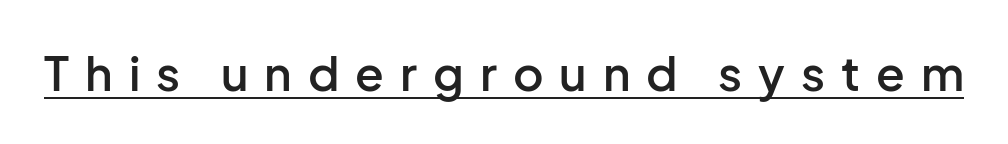
Q: Is the text bold? A: Semi-bold.
Q: Is the text italic (slanted)? A: No, it is upright.
Q: Is the typeface a serif or a sans-serif typeface? A: Sans-serif.
Q: Is the text underlined? A: Yes.
Q: Is the spacing between letters normal or unusually wide? A: Unusually wide.
Q: Width (condensed, normal, or wide)? A: Normal.
Q: Stroke contrast? A: Low.
Q: x-height? A: Medium.
Q: Monospaced? A: No.
